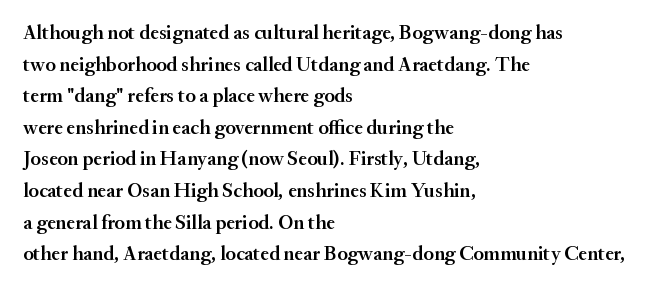
The image shows 20 px text type, upright; set left-aligned, normal line spacing (1.58x), normal letter spacing, not underlined.
